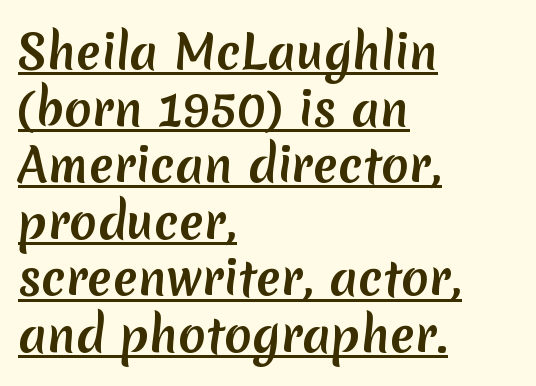
Q: Is the text bold? A: Yes.
Q: Is the typeface a serif or a sans-serif typeface? A: Sans-serif.
Q: Is the text underlined? A: Yes.
Q: How is the paragraph aligned? A: Left-aligned.
Q: Is the spacing between letters normal or unusually wide? A: Normal.
Q: Width (condensed, normal, or wide)? A: Normal.
Q: Stroke contrast? A: Low.
Q: x-height? A: Medium.
Q: Monospaced? A: No.
